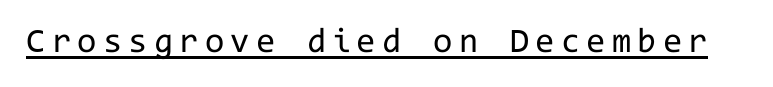
{"serif": "no", "italic": "no", "bold": "no", "weight": "regular", "width": "normal", "stroke_contrast": "low", "x_height": "medium", "monospaced": "yes", "underline": "yes", "glyph_px": 35}
